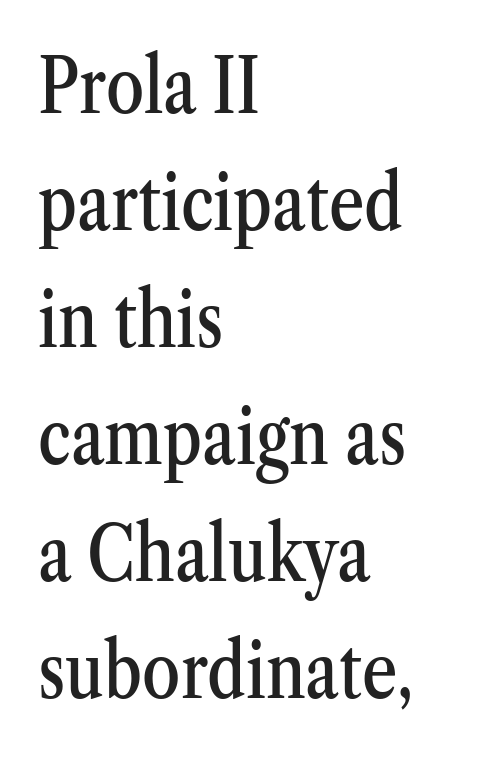
Does extra space separate the letters? No, they use regular spacing. What's the leading like? Ordinary, nothing unusual. If you drew a ruler down the left edge, every line would touch it. A typesetter would call this proportional, since set widths differ per character. This sample uses a serif face.
